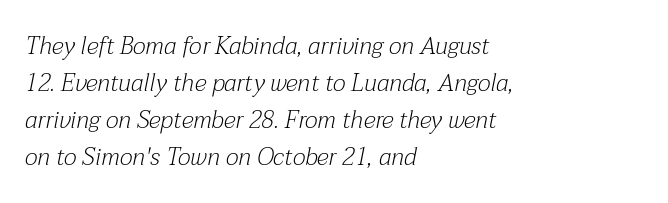
Yep, that's italic — everything's leaning. The space beneath each line is pristine and unruled. Horizontal bands of white between lines are of average thickness. The strokes are not fattened; the text isn't bold. Here the glyphs are tracked normally, forming tight word shapes. Reading down the block, your eye returns to a fixed left position each line.
